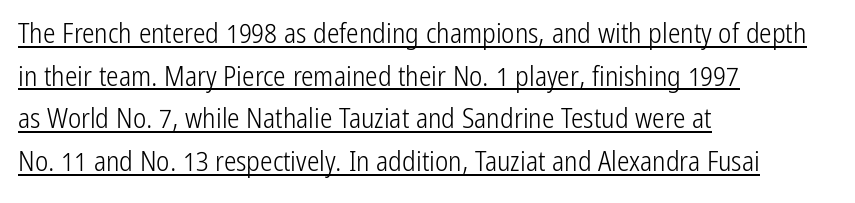
The image shows 28 px light, condensed sans-serif type, upright; set left-aligned, normal line spacing (1.52x), normal letter spacing, underlined; low stroke contrast and a medium x-height.
